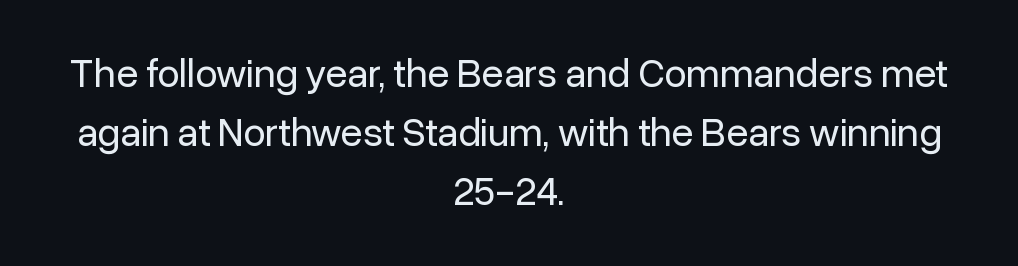
Caption: face not bold, strokes unweighted. Ordinary non-slanted type is in use. The typesetter chose a symmetrical, centered arrangement here. Spacing between characters is what you'd get straight out of the box.
